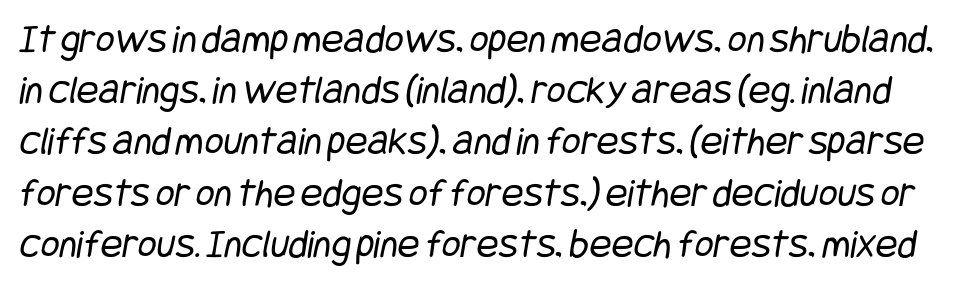
Beneath every word, the page is bare. No extra ink here — the face is not bold. The block of text has a typical density, with ordinary space between rows. No feet cap the strokes, marking this as sans-serif type.
